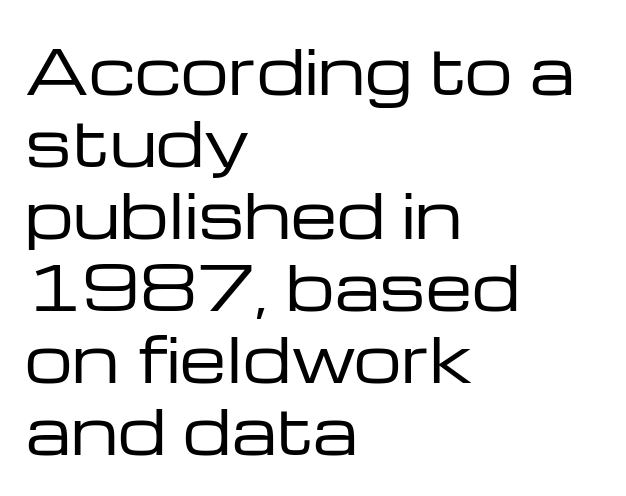
Q: Is the text bold? A: No.
Q: Is the text italic (slanted)? A: No, it is upright.
Q: Is the typeface a serif or a sans-serif typeface? A: Sans-serif.
Q: Is the text underlined? A: No.
Q: How is the paragraph aligned? A: Left-aligned.
Q: Is the spacing between letters normal or unusually wide? A: Normal.
Q: Width (condensed, normal, or wide)? A: Wide.
Q: Stroke contrast? A: Low.
Q: x-height? A: Medium.
Q: Monospaced? A: No.
